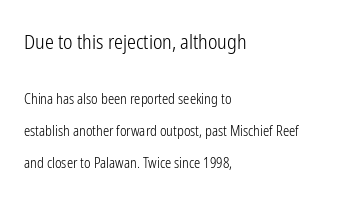
Q: Is the text bold? A: No.
Q: Is the text italic (slanted)? A: No, it is upright.
Q: Is the text underlined? A: No.
Q: How is the paragraph aligned? A: Left-aligned.
Q: Is the spacing between letters normal or unusually wide? A: Normal.
Q: Is the spacing between lines tight, normal or loose? A: Loose.
Q: Which block of text is set in a larger size, the first (top) or the second (bottom)? A: The first (top) one.
